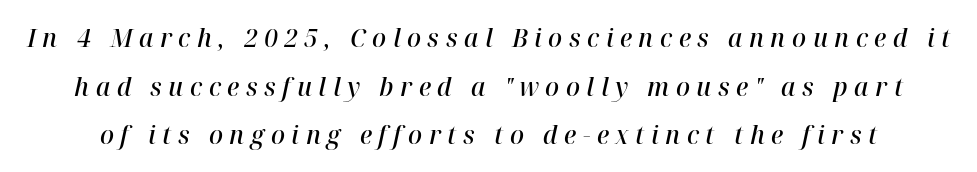
The image shows 26 px text type, italic (leaning right); set line spacing 1.87x, unusually wide letter spacing (+0.25 em), not underlined.
